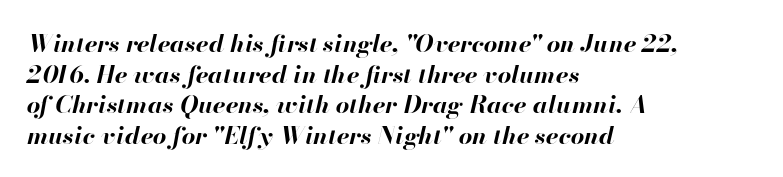
Tracking here is standard; glyphs follow each other at the usual distance. Summary of weight: heavy, a full bold. Honestly, there is no underline to notice here at all. The vertical gap from one line to the next is medium. Posture: slanted. Each line starts at the same left margin while the right side varies.
